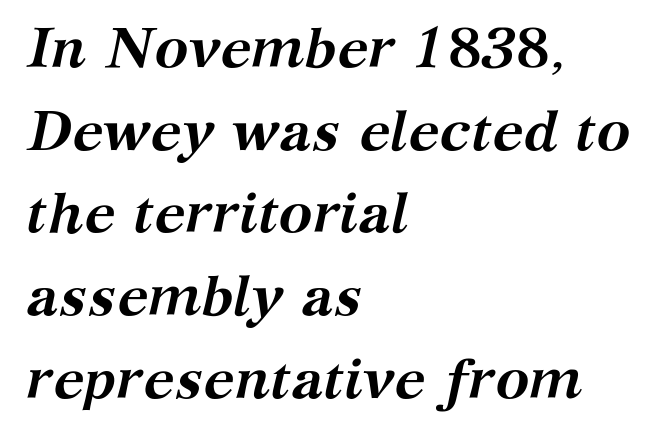
{"serif": "yes", "italic": "yes", "lean": "right", "slant_degrees": 12, "bold": "yes", "weight": "semibold", "width": "normal", "stroke_contrast": "medium", "x_height": "medium", "monospaced": "no", "underline": "no", "align": "left", "line_spacing": "normal", "line_spacing_ratio": 1.45, "letter_spacing": "normal", "letter_spacing_em": 0.0, "glyph_px": 57}
